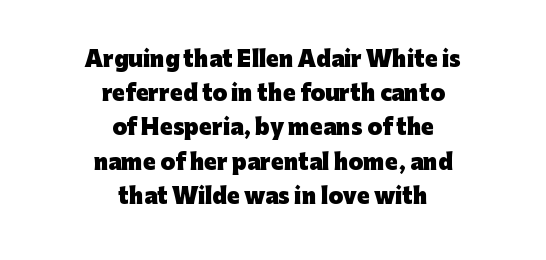
Style check: upright. No word sits above an underline. I'd describe the lettering as bold — thick and assertive. Observe the ordinary spacing: letters are neighbours, not strangers.
